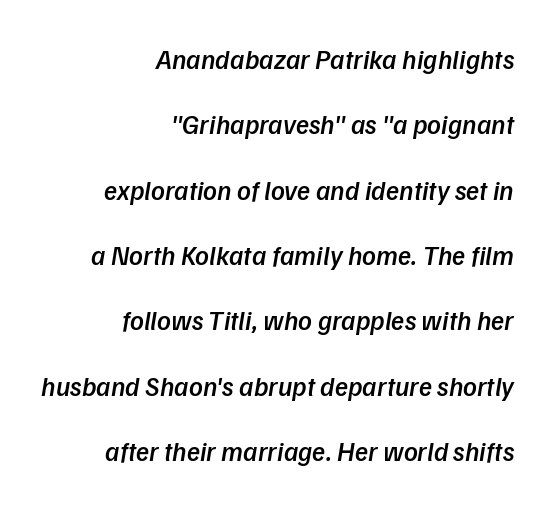
Layout note: lines flush right. The gap between lines stays unmarked. The face used here has a pronounced slope to its letters. Typesetter's note: demi weight, one step under bold.
